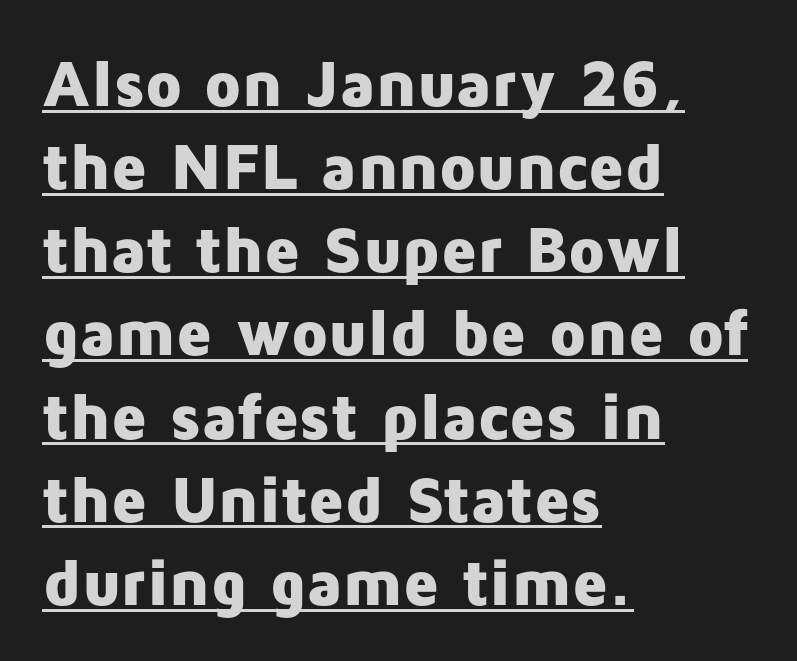
The image shows 66 px heavy sans-serif type, upright; set left-aligned, normal line spacing (1.26x), normal letter spacing, underlined; low stroke contrast and a medium x-height.
